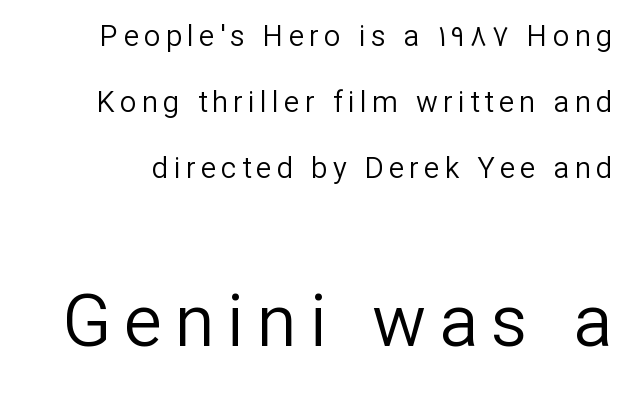
Note the varied advance widths — an 'i' is clearly narrower than an 'm'. Notice how the stems are strictly vertical — no italics here. Two sizes are in play, and the larger belongs to the second block. The glyphs in this specimen are sans serif. The baseline area is clear. Weight: regular or lighter.
